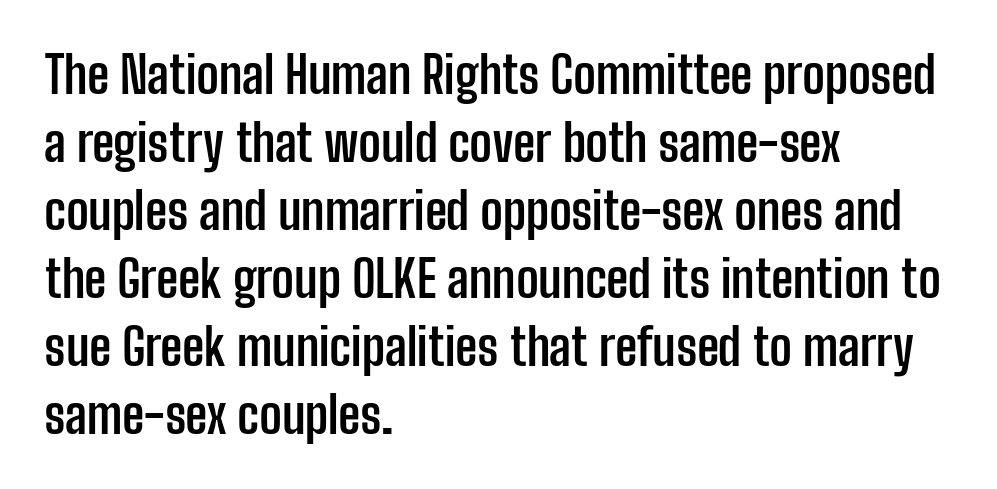
The vertical gap from one line to the next is medium. The rendering keeps characters at their native spacing. Students, this is bold: see how much ink each stroke carries. This sample is left-justified, so line endings fall wherever the words run out.
